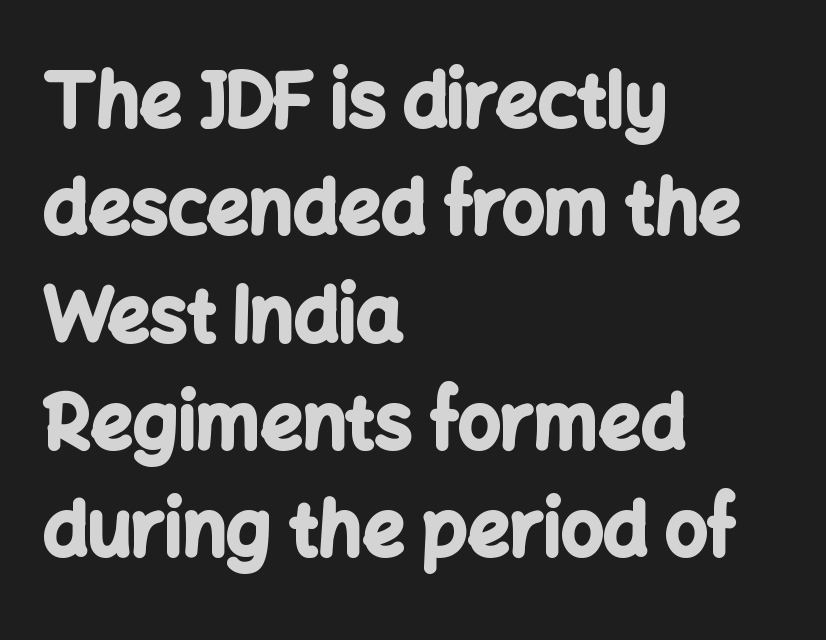
{"serif": "no", "italic": "no", "bold": "yes", "weight": "bold", "width": "normal", "stroke_contrast": "low", "x_height": "medium", "monospaced": "no", "underline": "no", "align": "left", "line_spacing": "normal", "line_spacing_ratio": 1.45, "letter_spacing": "normal", "letter_spacing_em": 0.0, "glyph_px": 74}
